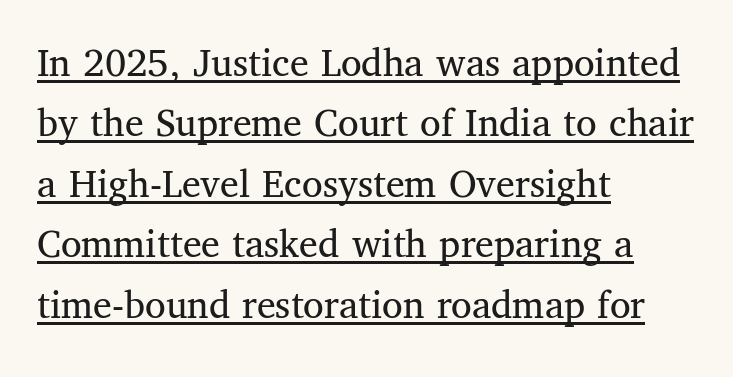
{"serif": "yes", "italic": "no", "bold": "no", "weight": "regular", "width": "normal", "stroke_contrast": "medium", "x_height": "medium", "monospaced": "no", "underline": "yes", "align": "left", "line_spacing": "normal", "line_spacing_ratio": 1.44, "letter_spacing": "normal", "letter_spacing_em": 0.0, "glyph_px": 42}
